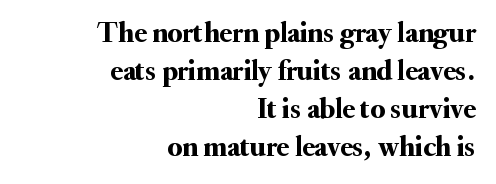
{"serif": "yes", "italic": "no", "width": "normal", "stroke_contrast": "medium", "x_height": "small", "monospaced": "no", "underline": "no", "align": "right", "line_spacing": "normal", "line_spacing_ratio": 1.31, "letter_spacing": "normal", "letter_spacing_em": 0.0, "glyph_px": 29}
